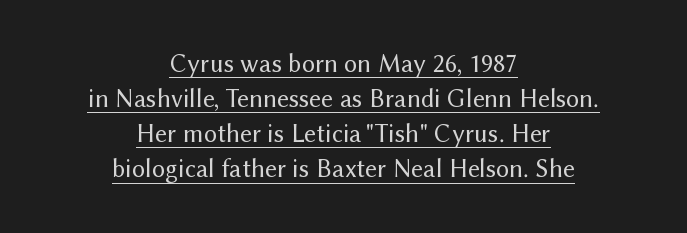
The image shows 26 px text type, upright; set centered, normal line spacing (1.35x), normal letter spacing, underlined.
